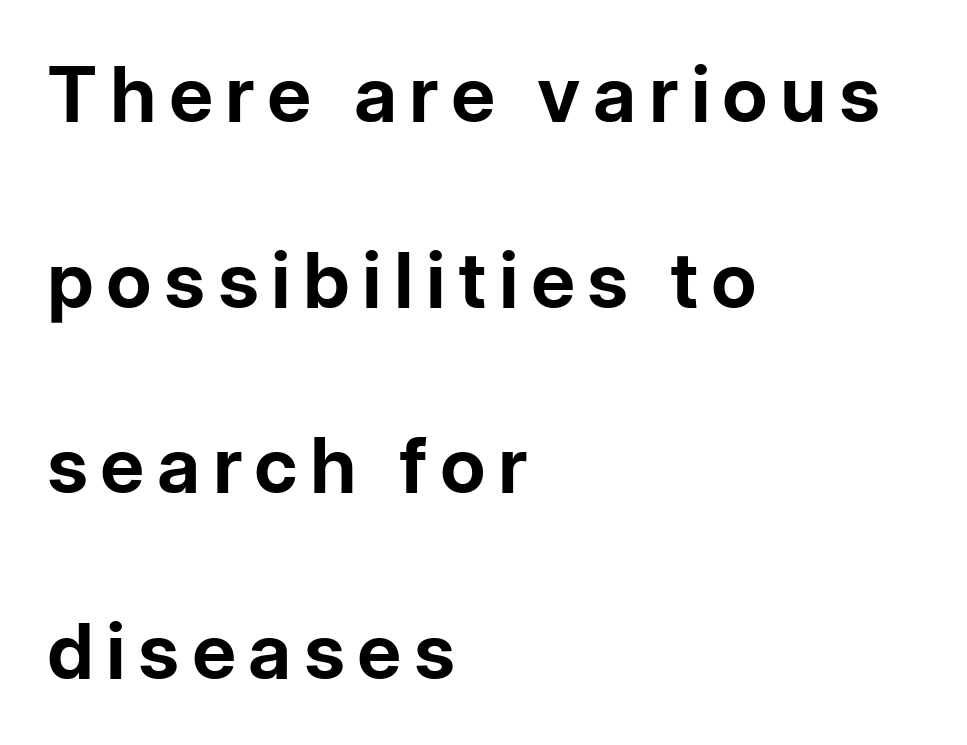
Posture: vertical. These words are printed bold, with thick strokes throughout. These lines are set flush left with a ragged right edge. The letters advance in unequal steps, a hallmark of proportional type. A great deal of white space separates one row of letters from the next.
